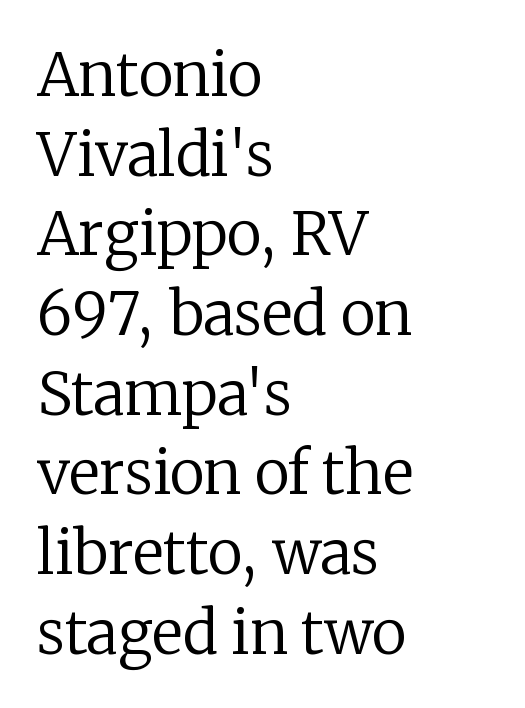
The image shows 59 px regular-weight serif type, upright; set left-aligned, normal line spacing (1.35x), normal letter spacing, not underlined; low stroke contrast and a medium x-height.
